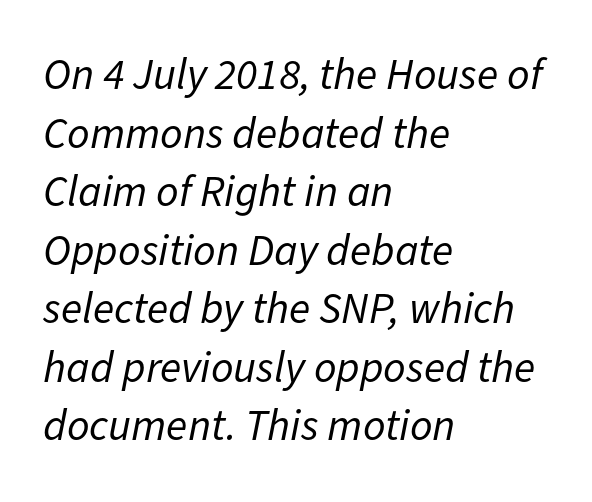
The image shows 44 px regular-weight type, italic (leaning right); set left-aligned, normal line spacing (1.33x), normal letter spacing, not underlined; low stroke contrast and a medium x-height.
